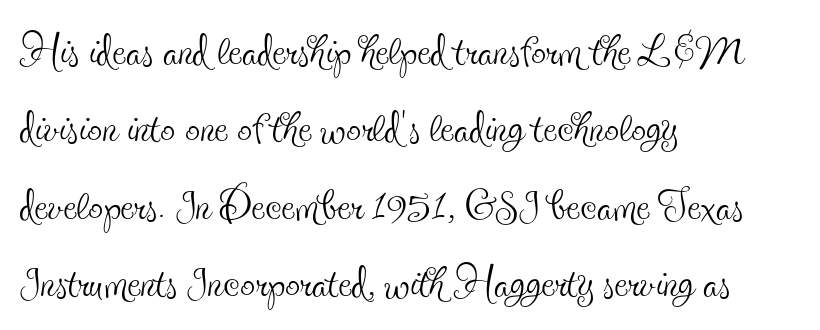
The horizontal fit of the characters is conventional and even. The letters look calm and open, with moderate or lighter stems. Just letters on the line, the space beneath them empty. The rendering anchors every line to the left-hand side. This sample keeps an unexceptional amount of space between lines.
